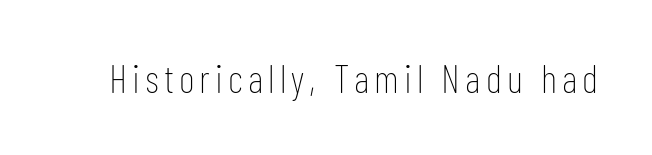
Stem width sits at or under what a default text font uses. Nope, not italic — everything's standing straight. Anything drawn beneath the words? Only blank space. Look at the bottom of the vertical strokes: they stop flat, with no serifs.
